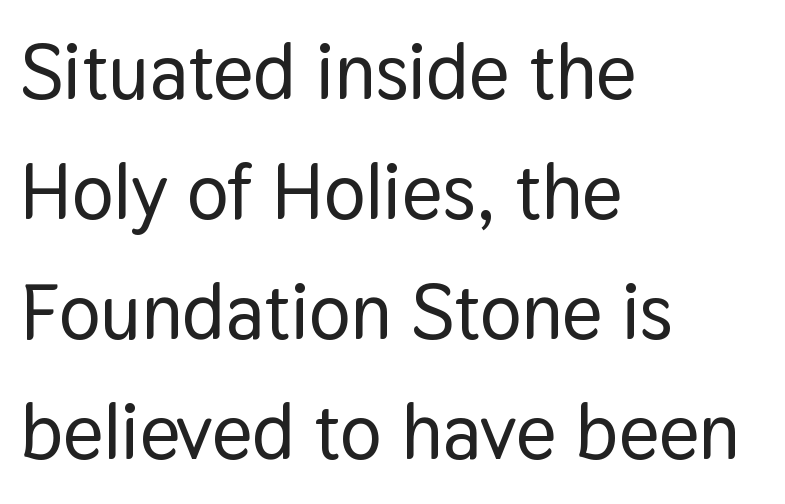
The image shows 78 px sans-serif type, upright; set left-aligned, normal line spacing (1.54x), normal letter spacing, not underlined; low stroke contrast and a medium x-height.
